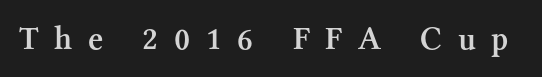
Q: Is the text bold? A: Semi-bold.
Q: Is the text italic (slanted)? A: No, it is upright.
Q: Is the typeface a serif or a sans-serif typeface? A: Serif.
Q: Is the text underlined? A: No.
Q: Is the spacing between letters normal or unusually wide? A: Unusually wide.
Q: Width (condensed, normal, or wide)? A: Normal.
Q: Stroke contrast? A: Medium.
Q: x-height? A: Medium.
Q: Monospaced? A: No.
